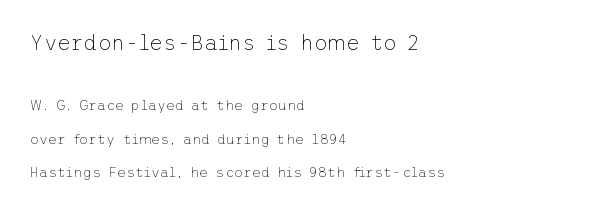
{"italic": "no", "bold": "no", "underline": "no", "align": "left", "line_spacing": "loose", "line_spacing_ratio": 2.4, "letter_spacing": "normal", "letter_spacing_em": 0.0, "larger_block": "first", "size_ratio": 1.5, "glyph_px": 21}
